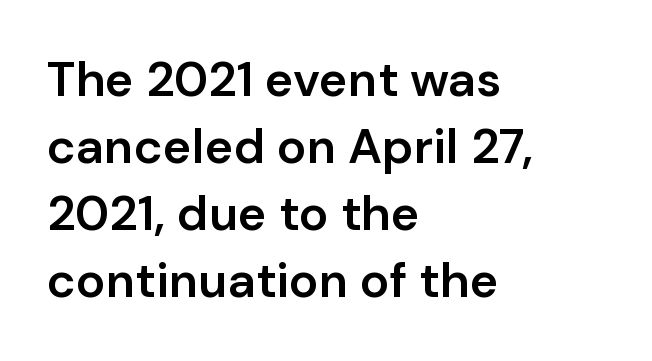
Compared with a centered layout, this one pins lines to the left instead. A typesetter would mark this as roman, not italic. Letter spacing: default. Successive baselines arrive at the customary interval. Looks like regular typesetting: each glyph gets only the width it needs. Semibold letterforms, between regular and bold.
